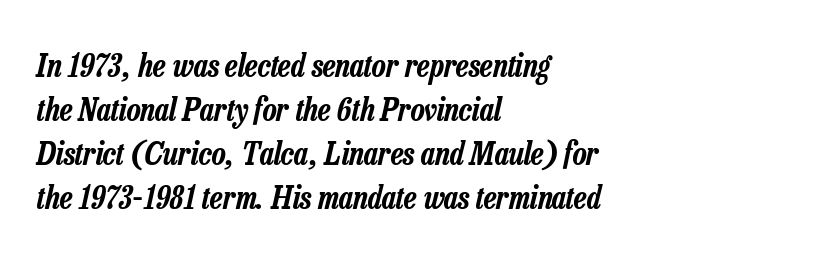
The image shows 32 px condensed type, italic (leaning right); set left-aligned, normal line spacing (1.38x), normal letter spacing, not underlined; low stroke contrast and a medium x-height.
